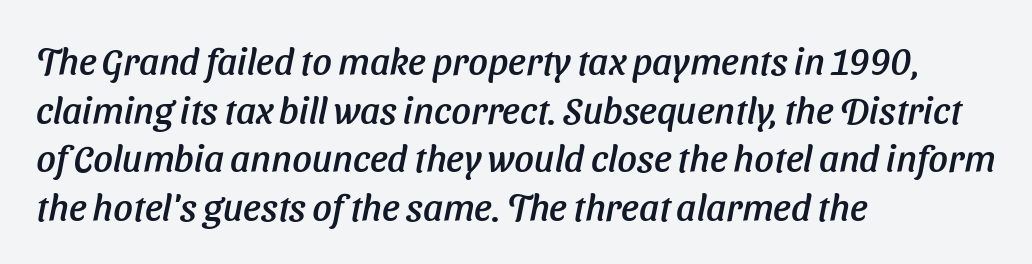
The image shows 38 px text type, italic (leaning right); set left-aligned, normal line spacing (1.28x), normal letter spacing, not underlined; low stroke contrast and a medium x-height.
